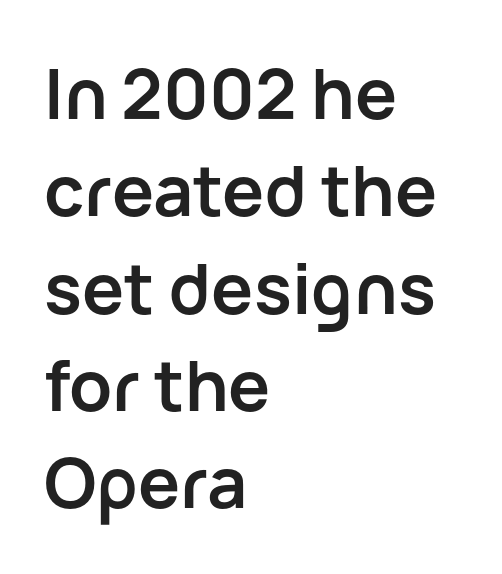
The image shows 70 px semibold sans-serif type, upright; set left-aligned, normal line spacing (1.39x), normal letter spacing, not underlined; low stroke contrast and a medium x-height.
